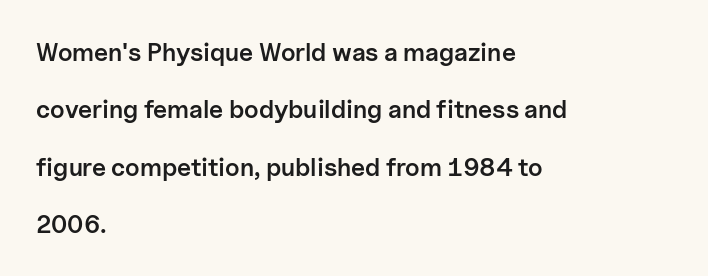
The image shows 25 px text type, upright; set left-aligned, loose line spacing (2.3x), normal letter spacing, not underlined.
